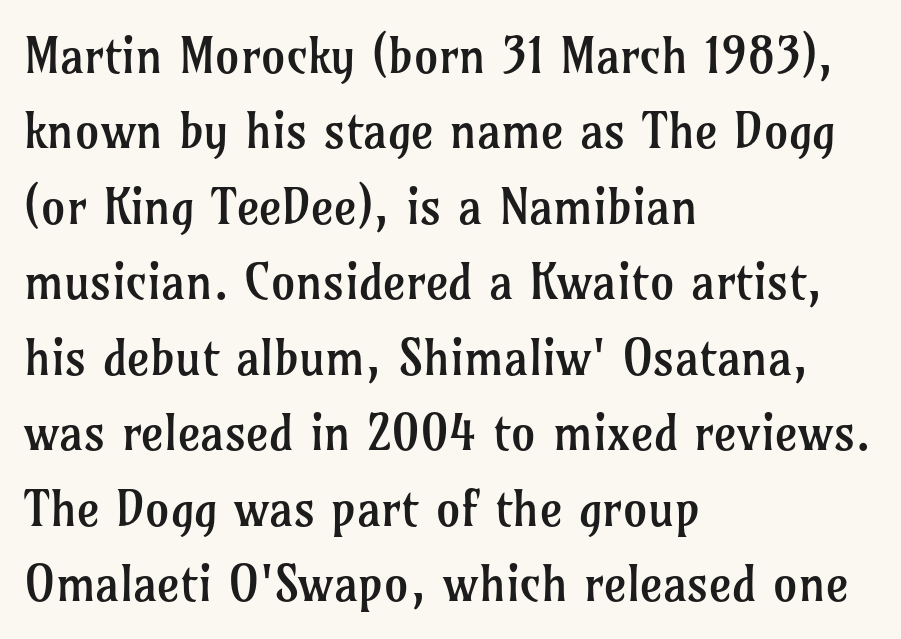
Q: Is the text bold? A: No.
Q: Is the text italic (slanted)? A: No, it is upright.
Q: Is the typeface a serif or a sans-serif typeface? A: Serif.
Q: Is the text underlined? A: No.
Q: How is the paragraph aligned? A: Left-aligned.
Q: Is the spacing between letters normal or unusually wide? A: Normal.
Q: Is the spacing between lines tight, normal or loose? A: Normal.
Q: Width (condensed, normal, or wide)? A: Normal.
Q: Stroke contrast? A: Low.
Q: x-height? A: Medium.
Q: Monospaced? A: No.
